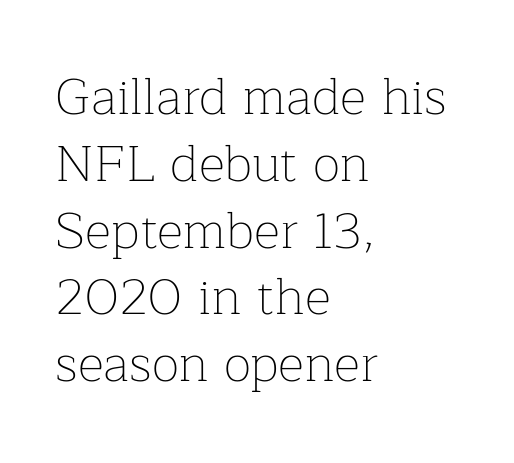
Q: Is the text bold? A: No.
Q: Is the text italic (slanted)? A: No, it is upright.
Q: Is the typeface a serif or a sans-serif typeface? A: Serif.
Q: Is the text underlined? A: No.
Q: How is the paragraph aligned? A: Left-aligned.
Q: Is the spacing between letters normal or unusually wide? A: Normal.
Q: Is the spacing between lines tight, normal or loose? A: Normal.
Q: Width (condensed, normal, or wide)? A: Normal.
Q: Stroke contrast? A: Low.
Q: x-height? A: Medium.
Q: Monospaced? A: No.
